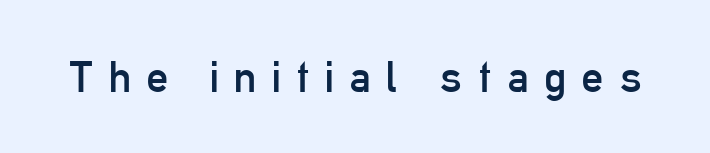
The image shows 44 px regular-weight, condensed sans-serif type, upright; set unusually wide letter spacing (+0.35 em), not underlined; low stroke contrast and a medium x-height.
